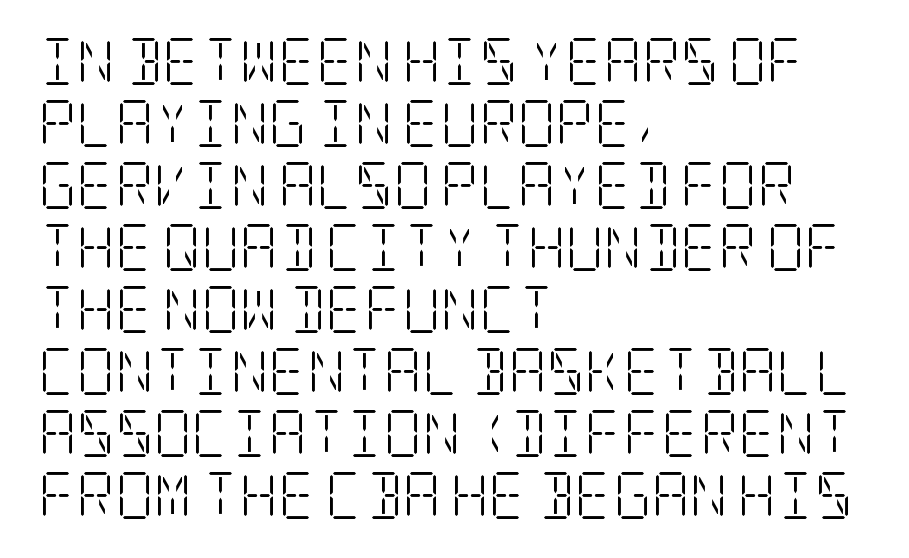
Q: Is the text bold? A: No.
Q: Is the text italic (slanted)? A: No, it is upright.
Q: Is the typeface a serif or a sans-serif typeface? A: Serif.
Q: Is the text underlined? A: No.
Q: How is the paragraph aligned? A: Left-aligned.
Q: Is the spacing between letters normal or unusually wide? A: Normal.
Q: Is the spacing between lines tight, normal or loose? A: Normal.
Q: Width (condensed, normal, or wide)? A: Condensed.
Q: Stroke contrast? A: Low.
Q: x-height? A: Large.
